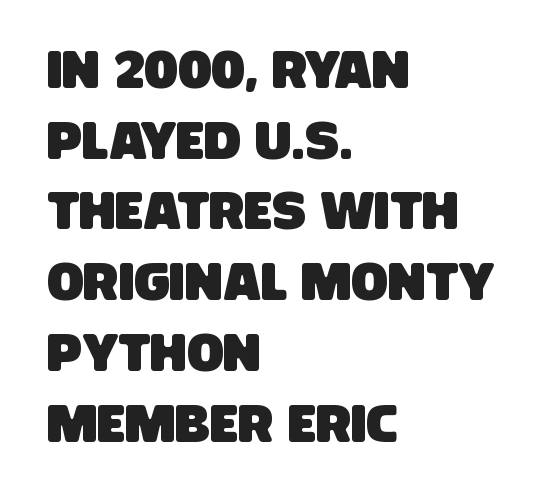
The image shows 54 px condensed sans-serif type; set left-aligned, normal line spacing (1.31x), normal letter spacing, not underlined; low stroke contrast and a large x-height.
